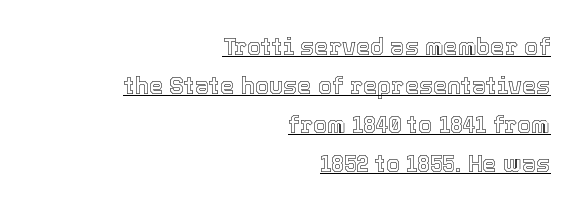
Has an underline been added? It has. Interline gaps are of average width in this sample. Notice how the passage keeps a crisp vertical edge on the right only. Designer's note — italics off, roman on. Short note: letters normally spaced.
